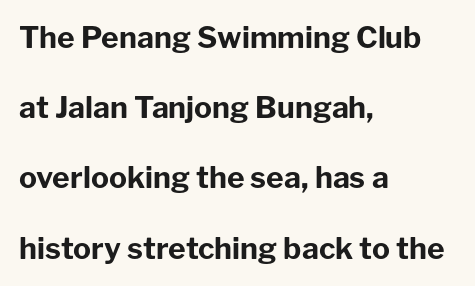
Teacher's note: observe the even left margin — that is flush-left alignment. Unlike a traditional serif, this face leaves its strokes unadorned. Pretty heavy lettering here — definitely bold. In terms of letterspacing, this is plain default setting. Whoever set this chose breathing room over compactness in the vertical rhythm. No word sits above an underline.
